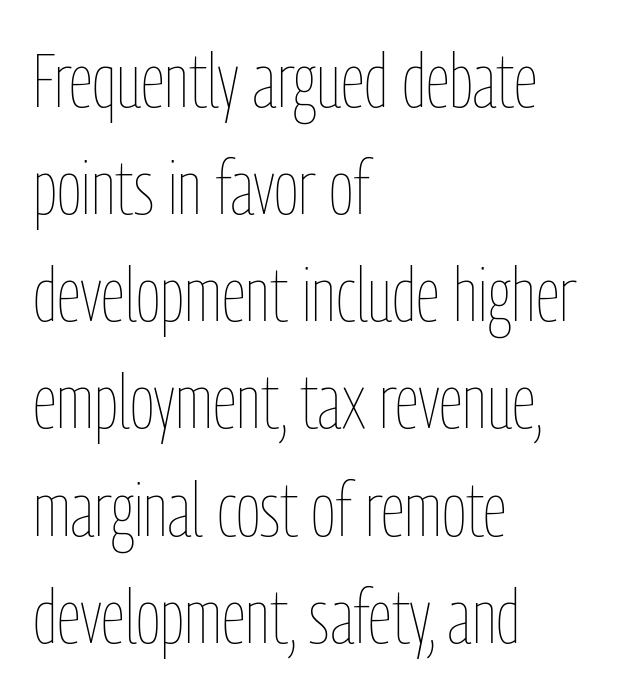
{"italic": "no", "bold": "no", "weight": "thin", "width": "condensed", "stroke_contrast": "low", "x_height": "medium", "monospaced": "no", "underline": "no", "align": "left", "line_spacing": "normal", "line_spacing_ratio": 1.41, "letter_spacing": "normal", "letter_spacing_em": 0.0, "glyph_px": 76}
